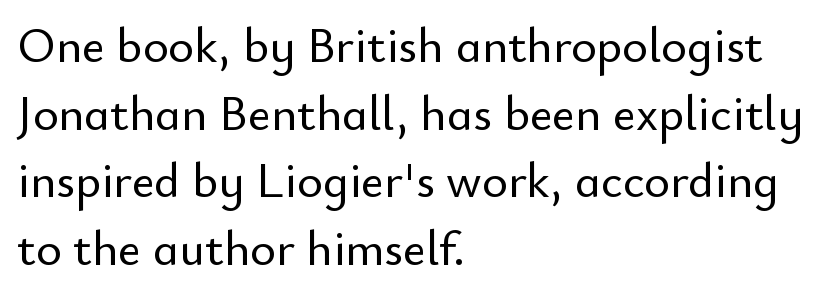
{"serif": "no", "italic": "no", "width": "normal", "stroke_contrast": "low", "x_height": "small", "monospaced": "no", "underline": "no", "align": "left", "line_spacing": "normal", "line_spacing_ratio": 1.38, "letter_spacing": "normal", "letter_spacing_em": 0.0, "glyph_px": 49}
